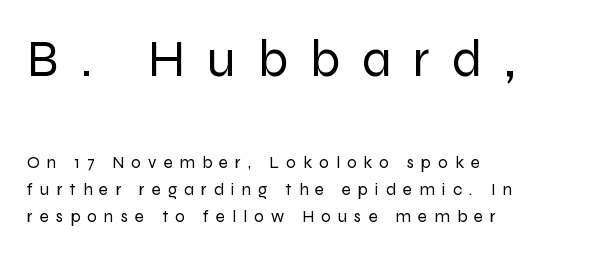
Caption: multi-line text, flush left, ragged right. The letterforms sit at book weight or below. Nobody drew a line under any word here. Note the varied advance widths — an 'i' is clearly narrower than an 'm'. Quick note: interline space is typical.
